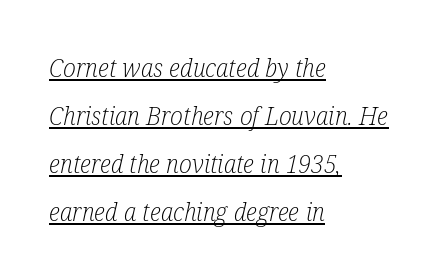
Q: Is the text bold? A: No.
Q: Is the text italic (slanted)? A: Yes, it leans right by about 12 degrees.
Q: Is the text underlined? A: Yes.
Q: How is the paragraph aligned? A: Left-aligned.
Q: Is the spacing between letters normal or unusually wide? A: Normal.
